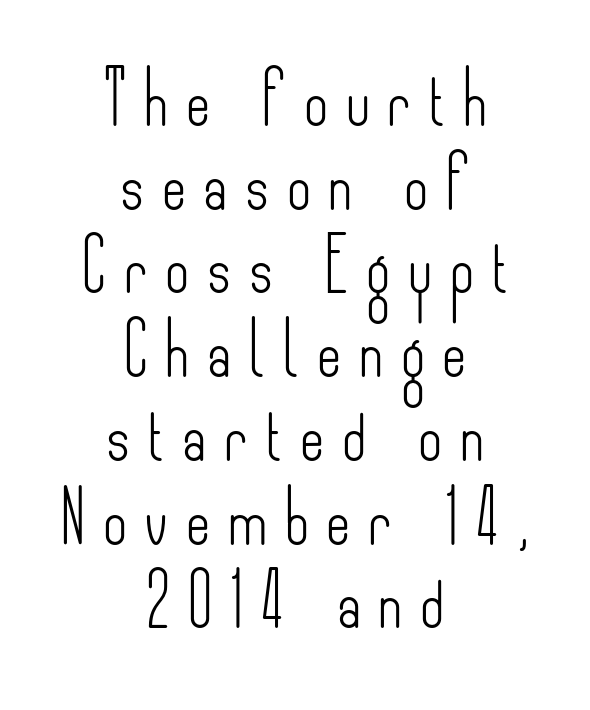
Q: Is the text bold? A: No.
Q: Is the text italic (slanted)? A: No, it is upright.
Q: Is the typeface a serif or a sans-serif typeface? A: Sans-serif.
Q: Is the text underlined? A: No.
Q: How is the paragraph aligned? A: Centered.
Q: Is the spacing between letters normal or unusually wide? A: Unusually wide.
Q: Is the spacing between lines tight, normal or loose? A: Normal.
Q: Width (condensed, normal, or wide)? A: Condensed.
Q: Stroke contrast? A: Low.
Q: x-height? A: Small.
Q: Monospaced? A: No.
